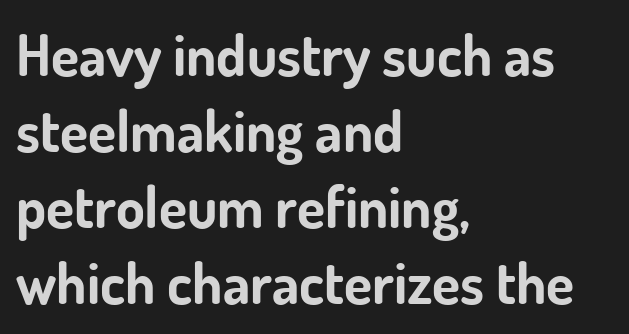
Varying glyph widths throughout — classic text-font behaviour. The setting favours the left margin, as ordinary paragraphs usually do. Clear beneath every line of the passage. Examine the stroke ends and you'll find no serifs. This block has exactly the height ordinary leading produces. The passage shown has conventional tracking throughout.
